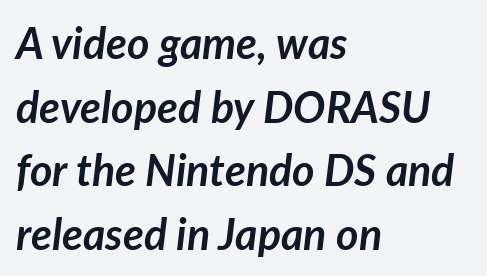
Q: Is the text bold? A: Yes.
Q: Is the text italic (slanted)? A: Yes, it leans right by about 7 degrees.
Q: Is the text underlined? A: No.
Q: How is the paragraph aligned? A: Left-aligned.
Q: Is the spacing between letters normal or unusually wide? A: Normal.
Q: Is the spacing between lines tight, normal or loose? A: Normal.
Q: Width (condensed, normal, or wide)? A: Normal.
Q: Stroke contrast? A: Low.
Q: x-height? A: Medium.
Q: Monospaced? A: No.
